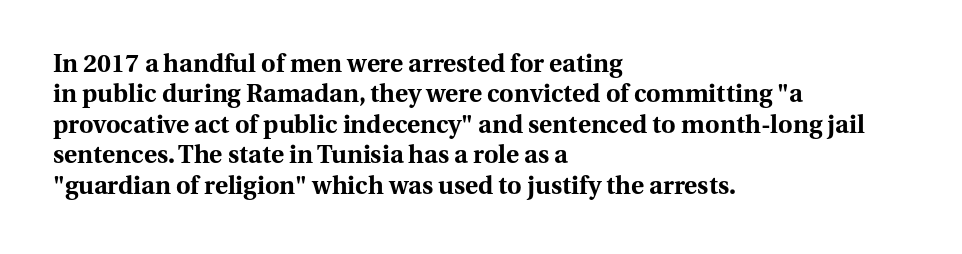
The image shows 25 px bold type, upright; set left-aligned, line spacing 1.22x, normal letter spacing, not underlined.
